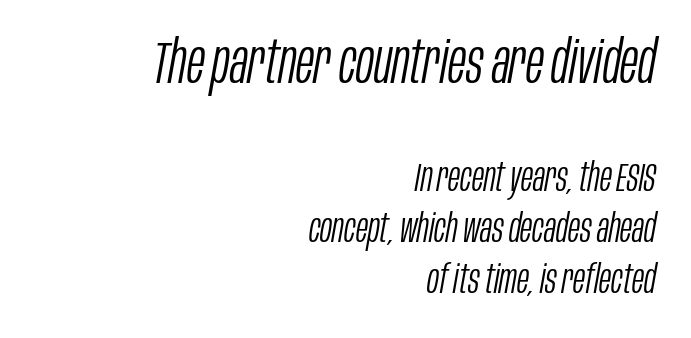
Q: Is the text bold? A: No.
Q: Is the text italic (slanted)? A: Yes, it leans right by about 10 degrees.
Q: Is the text underlined? A: No.
Q: How is the paragraph aligned? A: Right-aligned.
Q: Is the spacing between letters normal or unusually wide? A: Normal.
Q: Is the spacing between lines tight, normal or loose? A: Normal.
Q: Which block of text is set in a larger size, the first (top) or the second (bottom)? A: The first (top) one.
Q: Width (condensed, normal, or wide)? A: Condensed.
Q: Stroke contrast? A: Low.
Q: x-height? A: Large.
Q: Monospaced? A: No.
